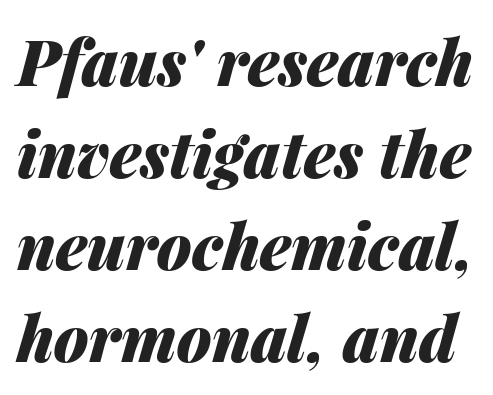
{"italic": "yes", "lean": "right", "slant_degrees": 14, "bold": "yes", "weight": "heavy", "width": "normal", "stroke_contrast": "medium", "x_height": "medium", "monospaced": "no", "underline": "no", "line_spacing": "normal", "line_spacing_ratio": 1.46, "letter_spacing": "normal", "letter_spacing_em": 0.0, "glyph_px": 63}
